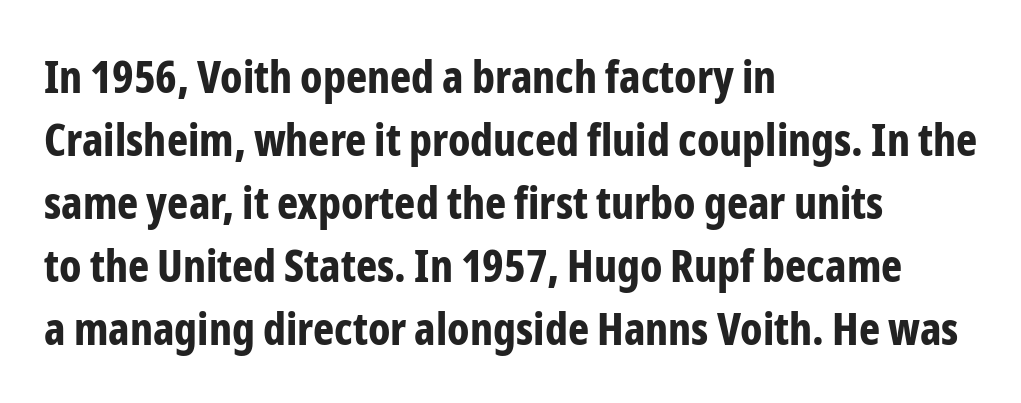
The image shows 45 px bold, condensed sans-serif type, upright; set left-aligned, normal line spacing (1.4x), normal letter spacing, not underlined; low stroke contrast and a medium x-height.
